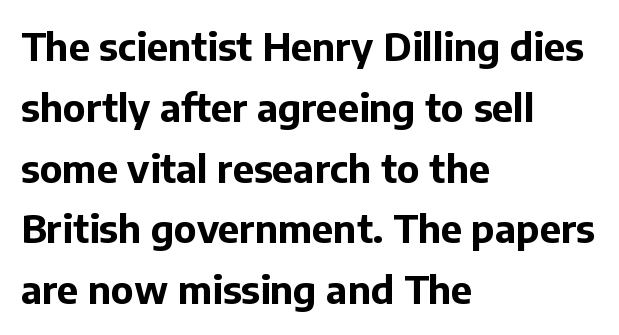
The string is rendered with underlining switched off. These lines are rendered in a variable-pitch font. Reading down the block, your eye returns to a fixed left position each line. In terms of letterspacing, this is plain default setting.
